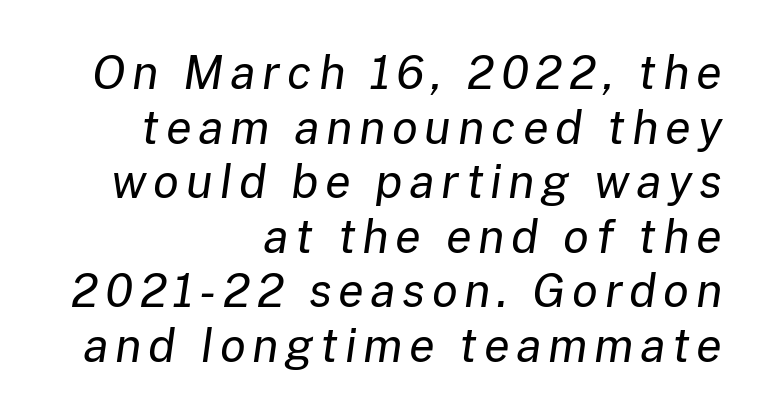
Q: Is the text bold? A: No.
Q: Is the text italic (slanted)? A: Yes, it leans right by about 8 degrees.
Q: Is the text underlined? A: No.
Q: How is the paragraph aligned? A: Right-aligned.
Q: Width (condensed, normal, or wide)? A: Normal.
Q: Stroke contrast? A: Low.
Q: x-height? A: Medium.
Q: Monospaced? A: No.
